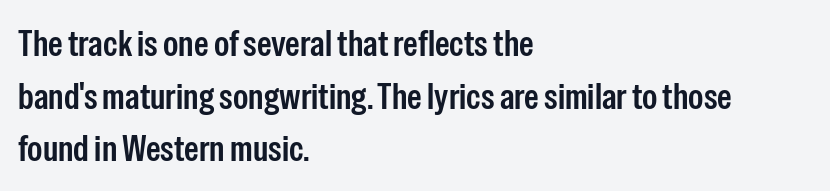
Q: Is the text italic (slanted)? A: No, it is upright.
Q: Is the typeface a serif or a sans-serif typeface? A: Sans-serif.
Q: Is the text underlined? A: No.
Q: How is the paragraph aligned? A: Left-aligned.
Q: Is the spacing between letters normal or unusually wide? A: Normal.
Q: Is the spacing between lines tight, normal or loose? A: Normal.
Q: Width (condensed, normal, or wide)? A: Condensed.
Q: Stroke contrast? A: Low.
Q: x-height? A: Medium.
Q: Monospaced? A: No.
